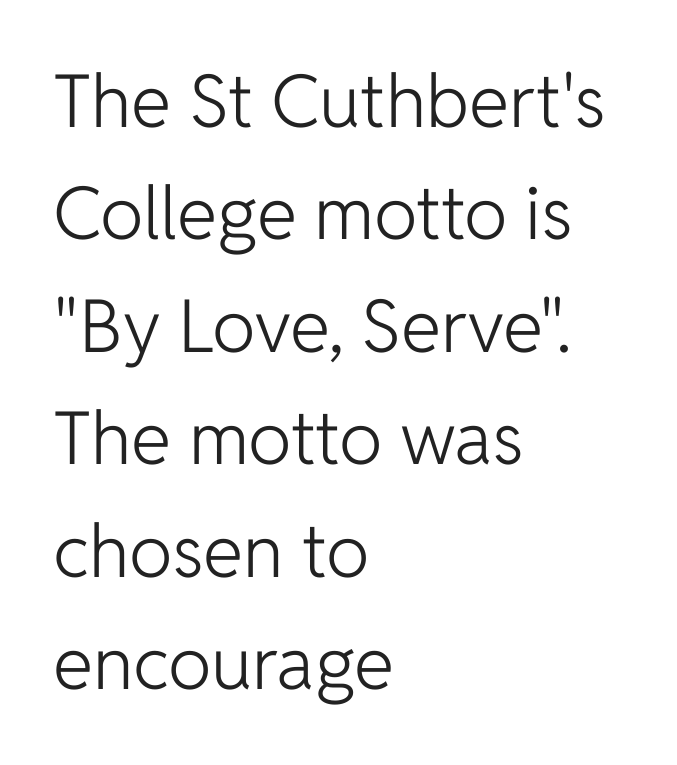
The specimen omits any rule beneath the text block's lines. Grotesque or geometric, the face here clearly has no serifs. Weight: in the light-to-regular range. Notice how descenders clear the ascenders below comfortably — that's standard leading. Horizontally, the lines are justified to the leading edge only.
